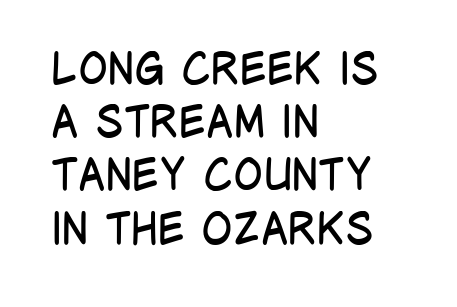
A typesetter would call this proportional, since set widths differ per character. Nobody touched the tracking dial on this one. Letters rest on an invisible, unmarked baseline. Left-aligned paragraph, ragged on the right. In terms of posture, this sample is upright.
